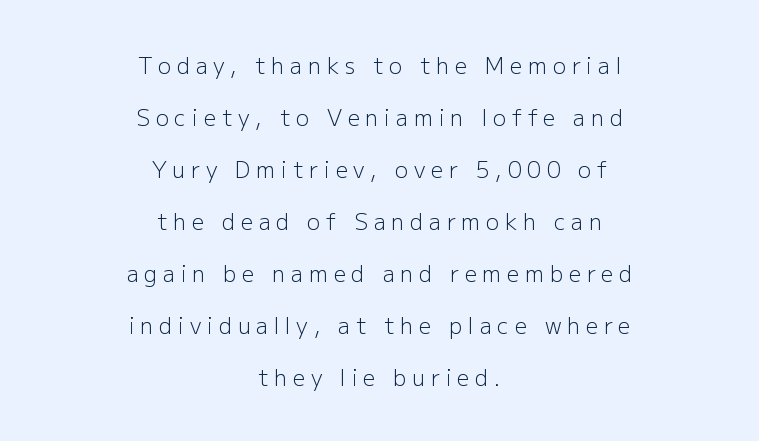
The image shows 22 px text type, upright; set centered, loose line spacing (2.36x), unusually wide letter spacing (+0.26 em), not underlined.
